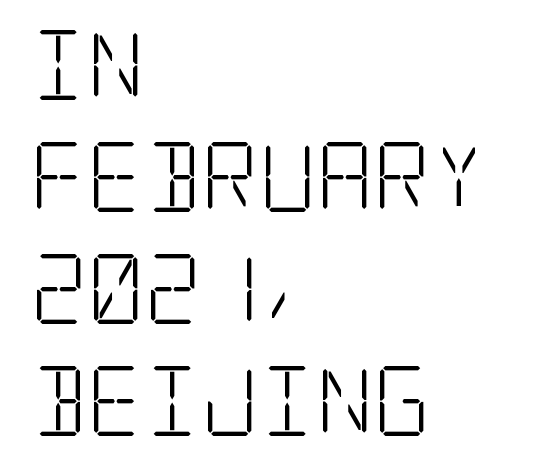
All the whitespace from short lines collects on the right. One glance says typical: line gaps are just what's usual. Rendered with straight, roman letterforms. Unbolded letterforms with no extra heft. The horizontal fit of the characters is conventional and even. I'd call this a serif setting — the letters wear small feet.
